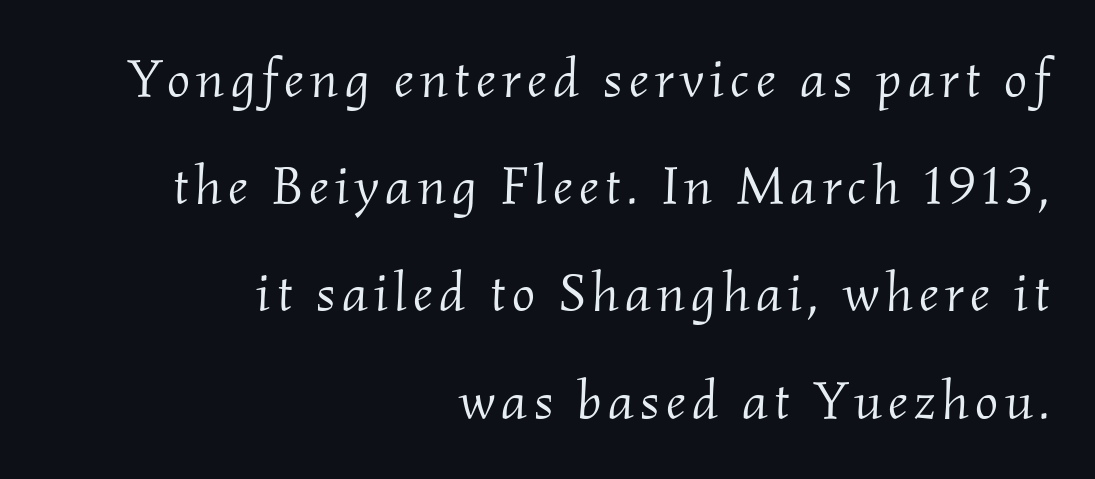
Q: Is the text bold? A: No.
Q: Is the text italic (slanted)? A: Yes, it leans right by about 2 degrees.
Q: Is the typeface a serif or a sans-serif typeface? A: Serif.
Q: Is the text underlined? A: No.
Q: How is the paragraph aligned? A: Right-aligned.
Q: Is the spacing between lines tight, normal or loose? A: Loose.
Q: Width (condensed, normal, or wide)? A: Normal.
Q: Stroke contrast? A: Medium.
Q: x-height? A: Small.
Q: Monospaced? A: No.
